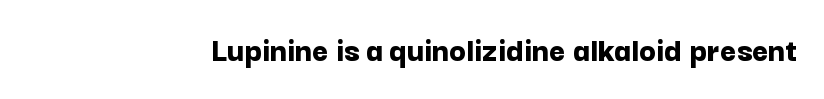
{"serif": "no", "italic": "no", "bold": "yes", "weight": "bold", "width": "normal", "stroke_contrast": "low", "x_height": "medium", "monospaced": "no", "underline": "no", "letter_spacing": "normal", "letter_spacing_em": 0.0, "glyph_px": 35}
